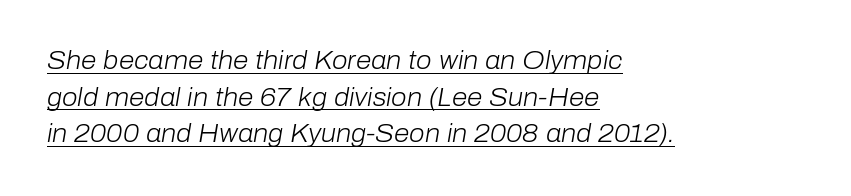
{"italic": "yes", "lean": "right", "slant_degrees": 10, "bold": "no", "underline": "yes", "align": "left", "line_spacing": "normal", "line_spacing_ratio": 1.47, "letter_spacing": "normal", "letter_spacing_em": 0.0, "glyph_px": 25}
